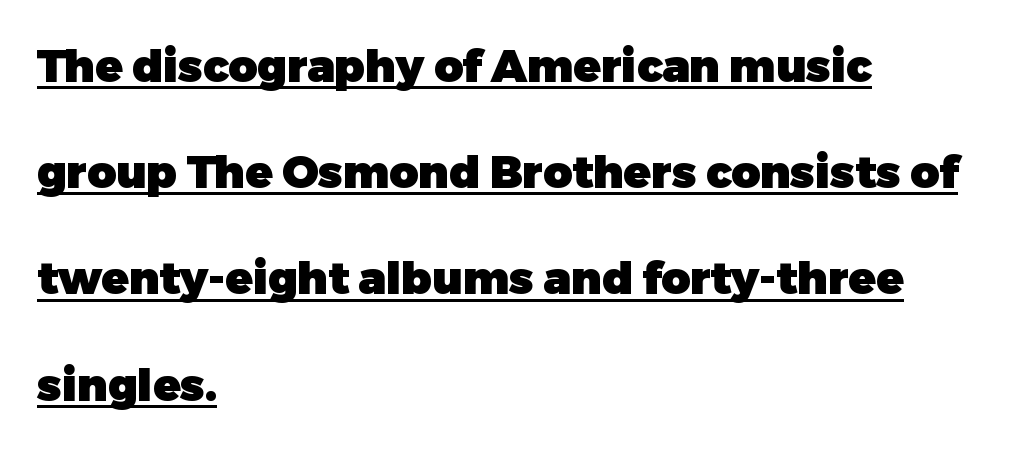
Spacing verdict: proportional, widths tailored to each character. This sample uses plain, unmodified letter spacing. The lettering stays uniformly vertical, giving the passage a roman look. This rendering employs a face without finishing strokes, i.e., a sans-serif. A continuous stroke trails under the words, as in a hyperlink.
